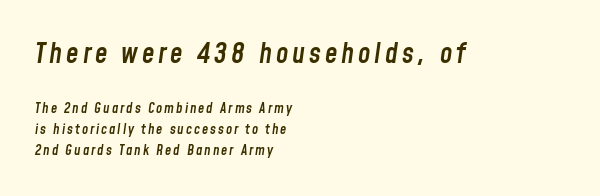
The image shows 28 px semibold, condensed type, italic (leaning right); set left-aligned, normal line spacing (1.49x), not underlined; the first (top) block is 2.0x larger; low stroke contrast and a medium x-height.
